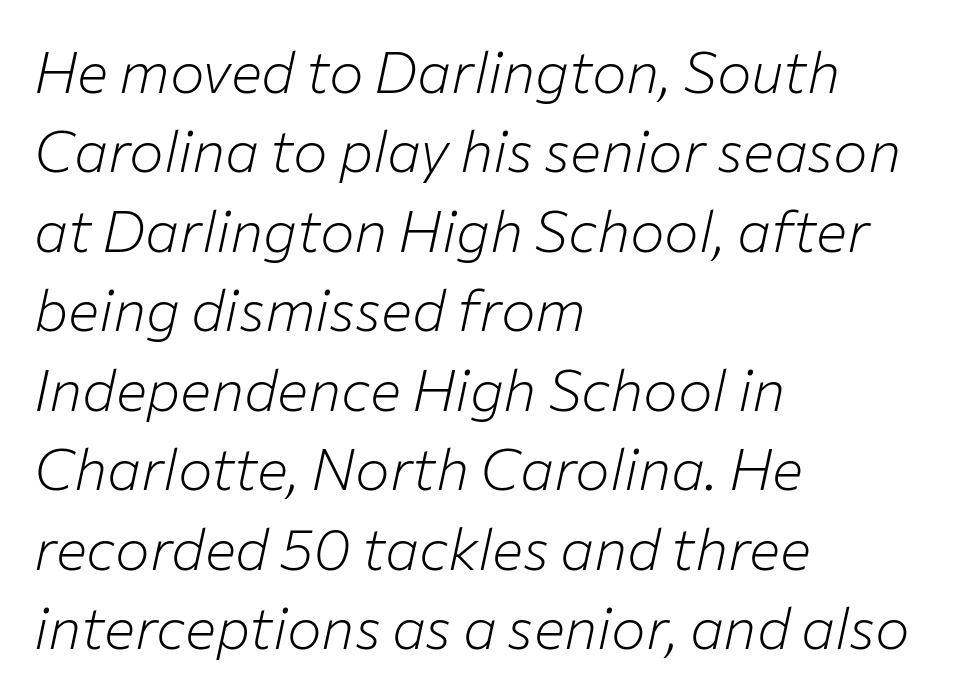
The image shows 58 px light type, italic (leaning right); set left-aligned, normal line spacing (1.37x), normal letter spacing, not underlined; low stroke contrast and a medium x-height.
